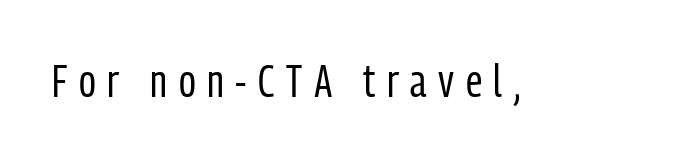
Q: Is the text bold? A: No.
Q: Is the text italic (slanted)? A: No, it is upright.
Q: Is the typeface a serif or a sans-serif typeface? A: Sans-serif.
Q: Is the text underlined? A: No.
Q: Is the spacing between letters normal or unusually wide? A: Unusually wide.
Q: Width (condensed, normal, or wide)? A: Condensed.
Q: Stroke contrast? A: Low.
Q: x-height? A: Medium.
Q: Monospaced? A: No.
